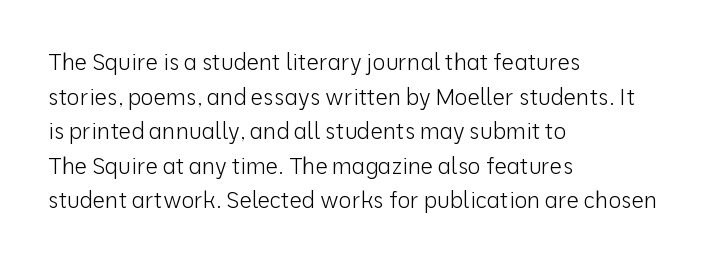
Which margin do the lines hug? The left one — the right edge is uneven. This is roman type, the default non-slanted kind. Summary of vertical rhythm: regular, with standard interline spacing. These glyphs show unthickened strokes, regular width or finer. The rendering keeps characters at their native spacing. The gap between lines stays unmarked.
